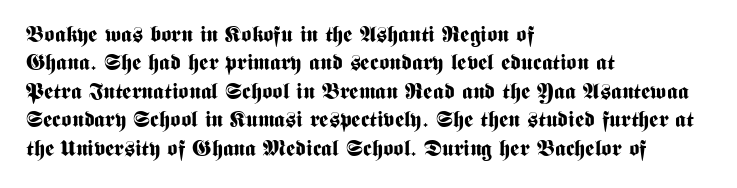
Q: Is the text bold? A: Yes.
Q: Is the text italic (slanted)? A: No, it is upright.
Q: Is the text underlined? A: No.
Q: How is the paragraph aligned? A: Left-aligned.
Q: Is the spacing between letters normal or unusually wide? A: Normal.
Q: Is the spacing between lines tight, normal or loose? A: Normal.
